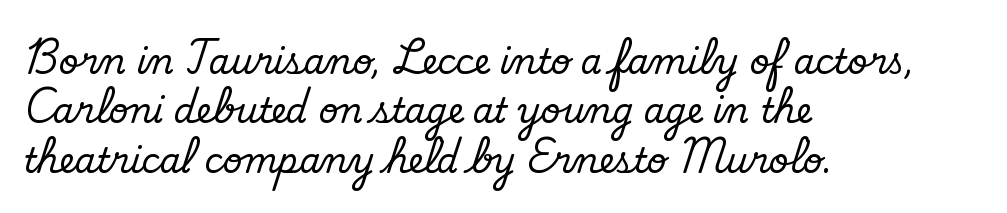
Honestly, the letter spacing is just normal — you wouldn't notice it. Each row of text sits above clean, open space. Weight: regular or lighter. The type family on display is of the sans-serif kind. The lines are quadded left. Leading matches the norm, producing a regular column.
